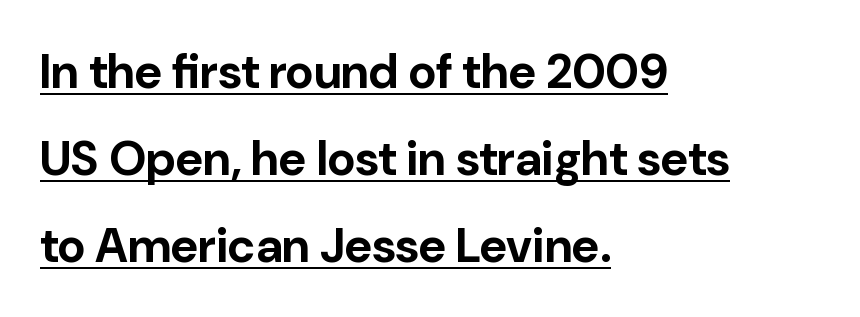
Looks like regular typesetting: each glyph gets only the width it needs. Students, note that the glyphs here touch the page at normal intervals. Reading down the block, your eye returns to a fixed left position each line. Is there any slant? The stems are plumb. The string is rendered with underlining switched on. Summary of weight: heavy, a full bold.
